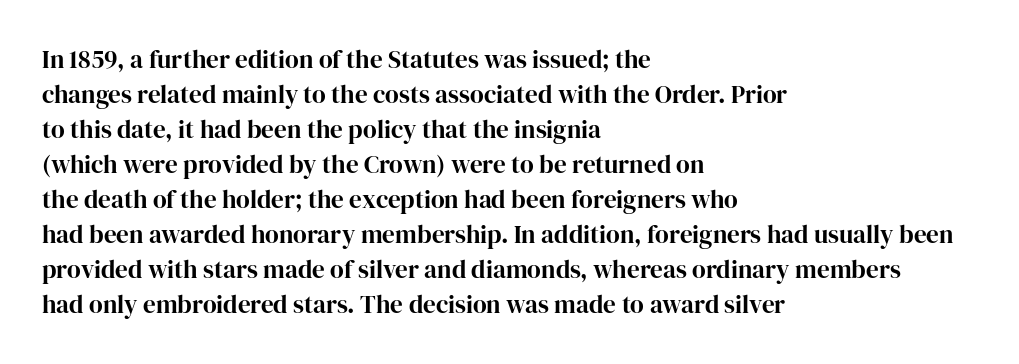
The image shows 25 px bold type, upright; set left-aligned, normal line spacing (1.4x), normal letter spacing, not underlined.
